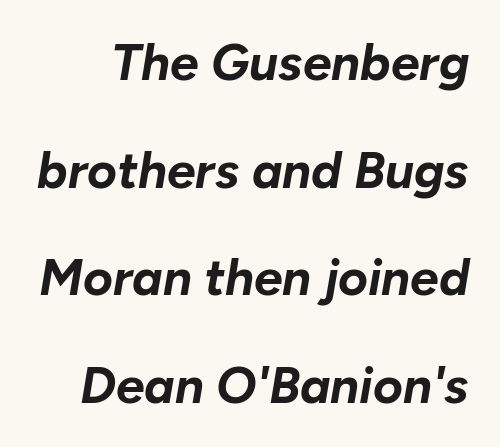
Q: Is the text bold? A: Yes.
Q: Is the text italic (slanted)? A: Yes, it leans right by about 10 degrees.
Q: Is the text underlined? A: No.
Q: Is the spacing between letters normal or unusually wide? A: Normal.
Q: Is the spacing between lines tight, normal or loose? A: Loose.
Q: Width (condensed, normal, or wide)? A: Normal.
Q: Stroke contrast? A: Low.
Q: x-height? A: Medium.
Q: Monospaced? A: No.
